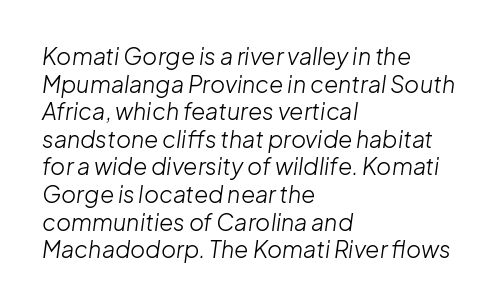
{"italic": "yes", "lean": "right", "slant_degrees": 8, "bold": "no", "underline": "no", "align": "left", "line_spacing_ratio": 1.2, "letter_spacing": "normal", "letter_spacing_em": 0.0, "glyph_px": 23}
